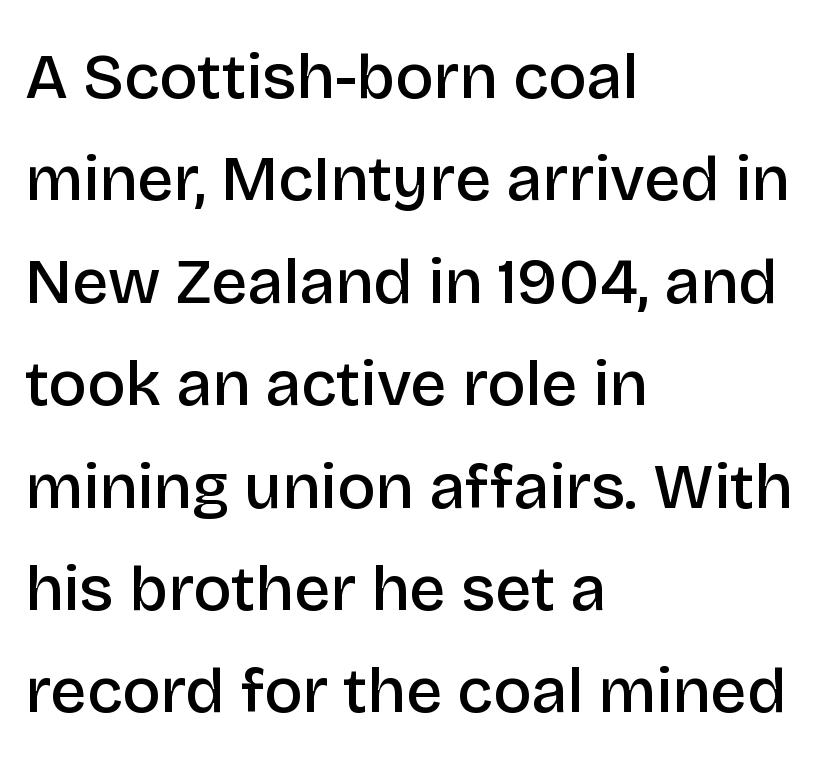
Q: Is the text bold? A: Semi-bold.
Q: Is the text italic (slanted)? A: No, it is upright.
Q: Is the typeface a serif or a sans-serif typeface? A: Sans-serif.
Q: Is the text underlined? A: No.
Q: How is the paragraph aligned? A: Left-aligned.
Q: Is the spacing between letters normal or unusually wide? A: Normal.
Q: Is the spacing between lines tight, normal or loose? A: Normal.
Q: Width (condensed, normal, or wide)? A: Normal.
Q: Stroke contrast? A: Low.
Q: x-height? A: Large.
Q: Monospaced? A: No.
